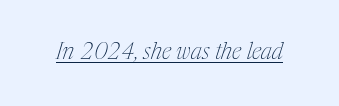
The image shows 23 px text type, italic (leaning right); set normal letter spacing, underlined.
